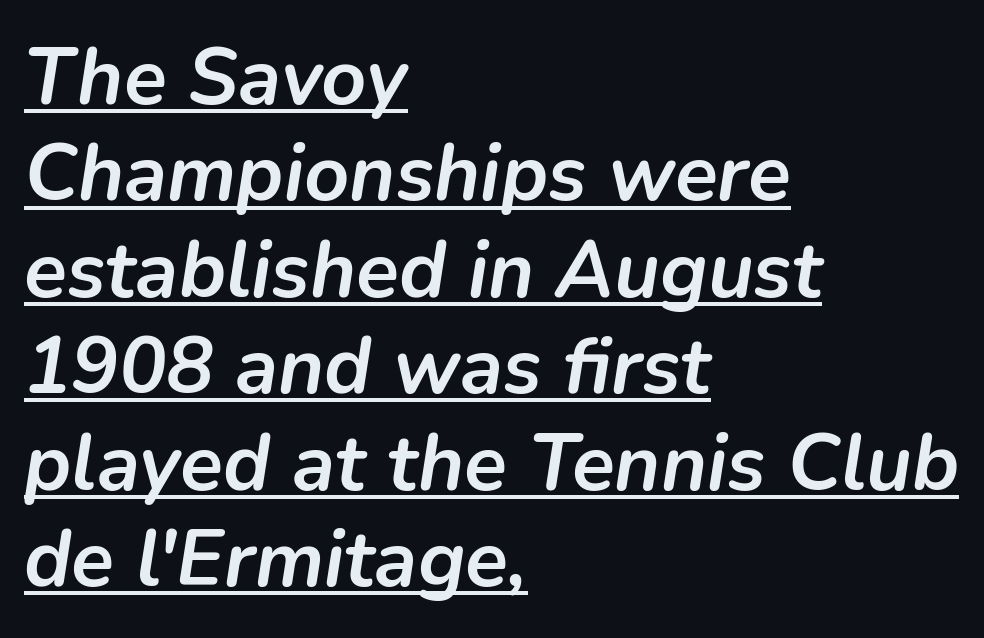
The image shows 79 px semibold type, italic (leaning right); set left-aligned, line spacing 1.22x, normal letter spacing, underlined; low stroke contrast and a medium x-height.
